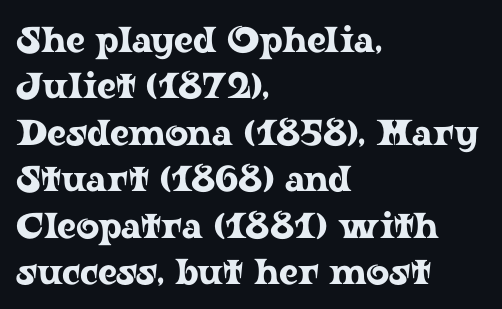
Q: Is the text italic (slanted)? A: No, it is upright.
Q: Is the typeface a serif or a sans-serif typeface? A: Serif.
Q: Is the text underlined? A: No.
Q: How is the paragraph aligned? A: Left-aligned.
Q: Is the spacing between letters normal or unusually wide? A: Normal.
Q: Is the spacing between lines tight, normal or loose? A: Normal.
Q: Width (condensed, normal, or wide)? A: Wide.
Q: Stroke contrast? A: Low.
Q: x-height? A: Medium.
Q: Monospaced? A: No.
